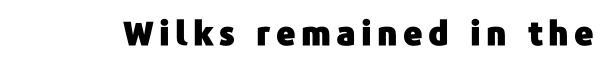
Here the designer chose a conventional face with non-uniform glyph widths. Vertical strokes here are truly vertical. A clean baseline with only descenders dipping below it. Unlike a traditional serif, this face leaves its strokes unadorned.
